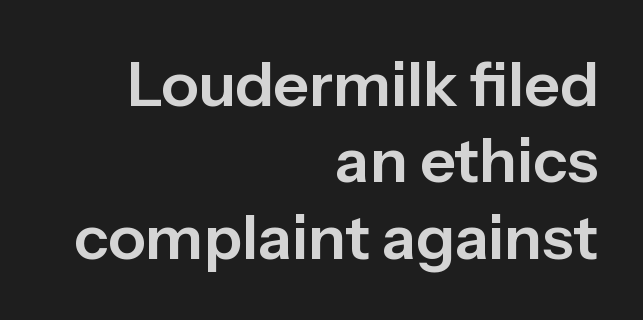
{"serif": "no", "italic": "no", "width": "normal", "stroke_contrast": "low", "x_height": "medium", "monospaced": "no", "underline": "no", "align": "right", "line_spacing_ratio": 1.23, "letter_spacing": "normal", "letter_spacing_em": 0.0, "glyph_px": 62}
